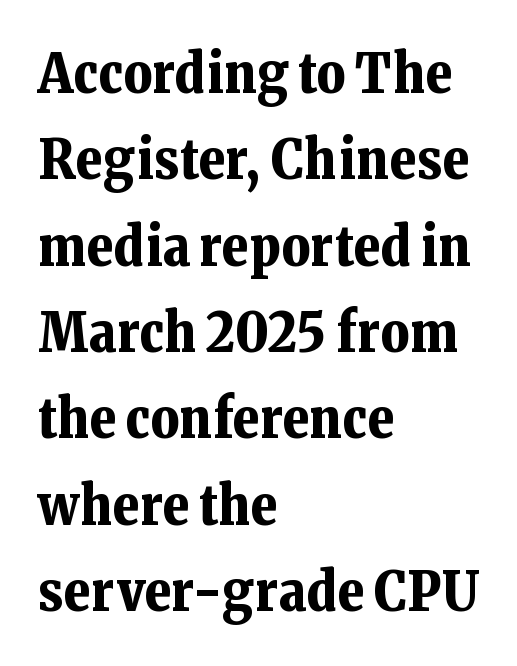
{"serif": "yes", "italic": "no", "bold": "yes", "weight": "bold", "width": "normal", "stroke_contrast": "low", "x_height": "medium", "monospaced": "no", "underline": "no", "align": "left", "line_spacing": "normal", "line_spacing_ratio": 1.57, "letter_spacing": "normal", "letter_spacing_em": 0.0, "glyph_px": 55}
